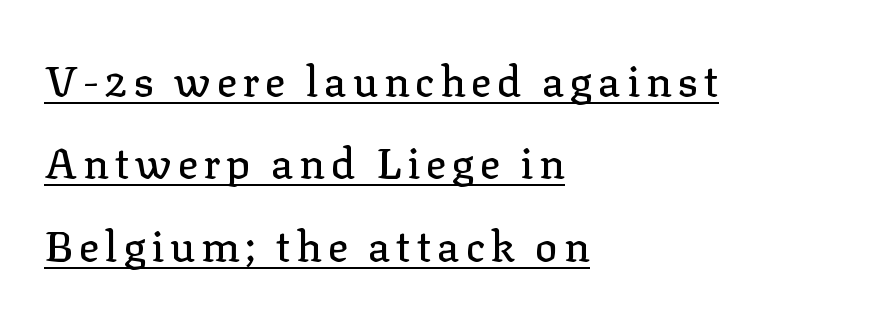
Q: Is the text italic (slanted)? A: No, it is upright.
Q: Is the typeface a serif or a sans-serif typeface? A: Serif.
Q: Is the text underlined? A: Yes.
Q: How is the paragraph aligned? A: Left-aligned.
Q: Is the spacing between lines tight, normal or loose? A: Loose.
Q: Width (condensed, normal, or wide)? A: Normal.
Q: Stroke contrast? A: Low.
Q: x-height? A: Medium.
Q: Monospaced? A: No.
